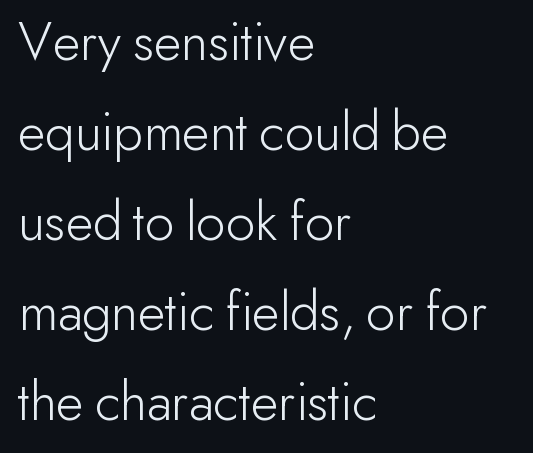
The image shows 57 px light sans-serif type, upright; set left-aligned, normal line spacing (1.58x), normal letter spacing, not underlined; low stroke contrast and a small x-height.
